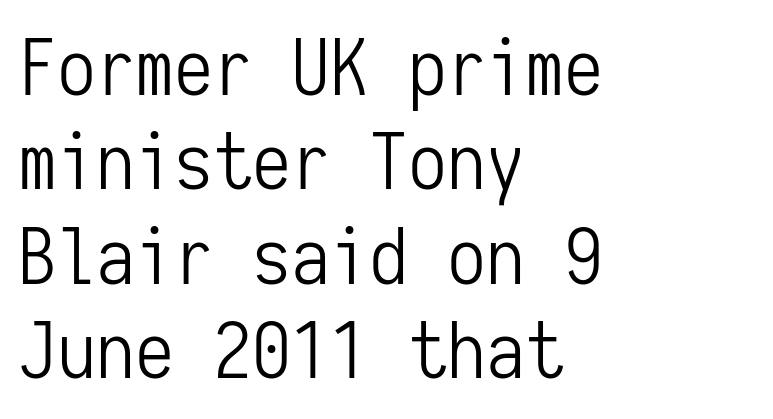
{"serif": "no", "italic": "no", "bold": "no", "weight": "light", "width": "condensed", "stroke_contrast": "low", "x_height": "medium", "monospaced": "yes", "underline": "no", "align": "left", "line_spacing_ratio": 1.21, "letter_spacing": "normal", "letter_spacing_em": 0.0, "glyph_px": 78}
